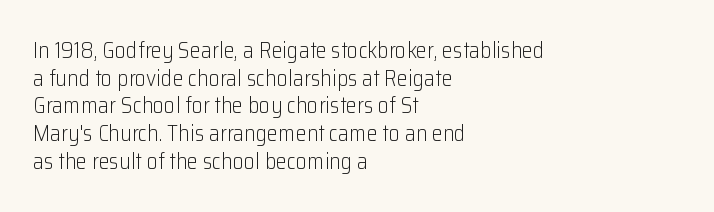
The image shows 22 px text type, upright; set left-aligned, normal line spacing (1.26x), normal letter spacing, not underlined.
